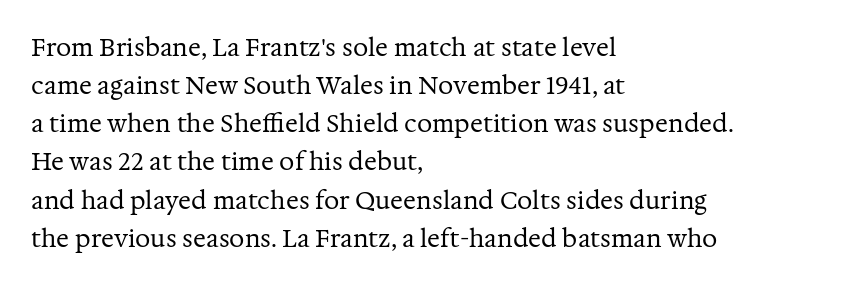
Is there much room between lines? A standard amount, neither cramped nor airy. A roman cut, with each character standing at attention. How are the letters spaced? Ordinarily, with no added tracking. This rendering features lettering with no underline. The paragraph shown leans on its left margin. The weight tops out at a normal text grade.
